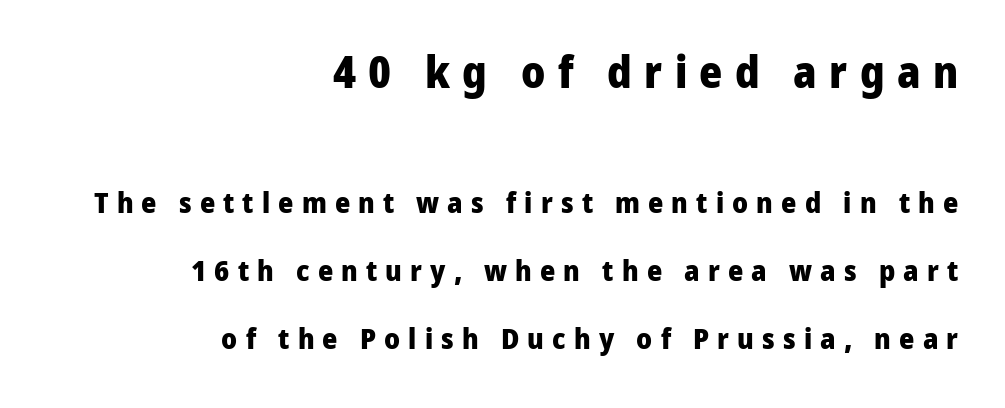
Q: Is the text bold? A: Yes.
Q: Is the text italic (slanted)? A: No, it is upright.
Q: Is the typeface a serif or a sans-serif typeface? A: Sans-serif.
Q: Is the text underlined? A: No.
Q: How is the paragraph aligned? A: Right-aligned.
Q: Is the spacing between letters normal or unusually wide? A: Unusually wide.
Q: Is the spacing between lines tight, normal or loose? A: Loose.
Q: Which block of text is set in a larger size, the first (top) or the second (bottom)? A: The first (top) one.
Q: Width (condensed, normal, or wide)? A: Normal.
Q: Stroke contrast? A: Low.
Q: x-height? A: Medium.
Q: Monospaced? A: No.
